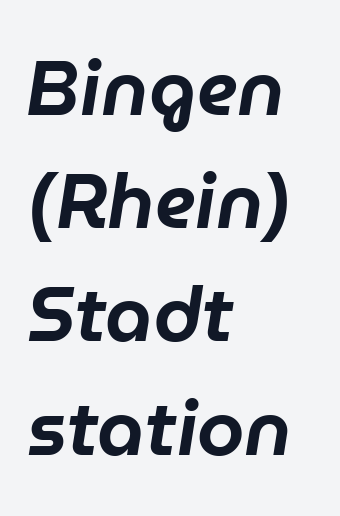
Q: Is the text italic (slanted)? A: Yes, it leans right by about 9 degrees.
Q: Is the text underlined? A: No.
Q: How is the paragraph aligned? A: Left-aligned.
Q: Is the spacing between letters normal or unusually wide? A: Normal.
Q: Is the spacing between lines tight, normal or loose? A: Normal.
Q: Width (condensed, normal, or wide)? A: Normal.
Q: Stroke contrast? A: Low.
Q: x-height? A: Medium.
Q: Monospaced? A: No.
